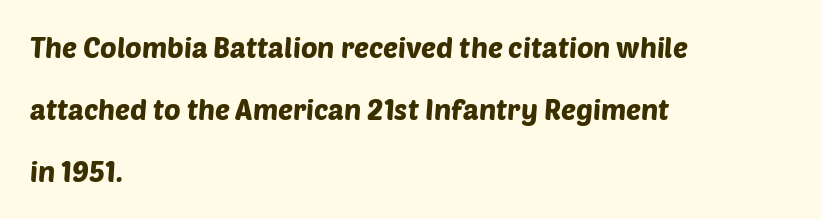
The passage shown is not underscored anywhere. How are the letters spaced? Ordinarily, with no added tracking. Does the leading feel generous? Absolutely, it's lavish. The typeface chosen for these lines omits serifs.
